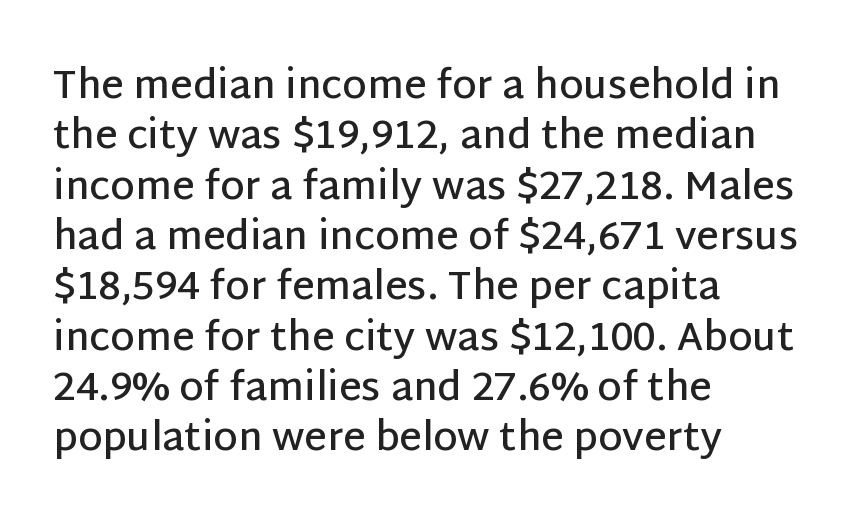
Q: Is the text bold? A: Semi-bold.
Q: Is the text italic (slanted)? A: No, it is upright.
Q: Is the typeface a serif or a sans-serif typeface? A: Sans-serif.
Q: Is the text underlined? A: No.
Q: How is the paragraph aligned? A: Left-aligned.
Q: Is the spacing between letters normal or unusually wide? A: Normal.
Q: Is the spacing between lines tight, normal or loose? A: Normal.
Q: Width (condensed, normal, or wide)? A: Normal.
Q: Stroke contrast? A: Low.
Q: x-height? A: Large.
Q: Monospaced? A: No.
